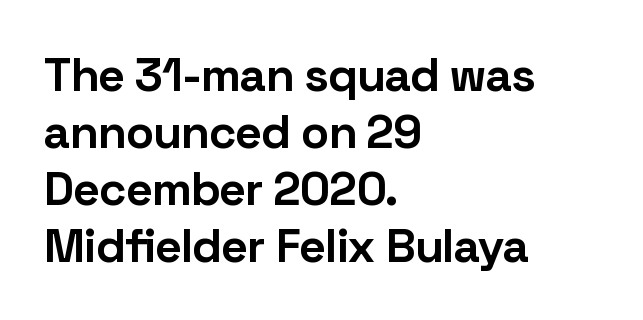
Q: Is the text bold? A: Yes.
Q: Is the text italic (slanted)? A: No, it is upright.
Q: Is the typeface a serif or a sans-serif typeface? A: Sans-serif.
Q: Is the text underlined? A: No.
Q: How is the paragraph aligned? A: Left-aligned.
Q: Is the spacing between letters normal or unusually wide? A: Normal.
Q: Width (condensed, normal, or wide)? A: Normal.
Q: Stroke contrast? A: Low.
Q: x-height? A: Medium.
Q: Monospaced? A: No.
